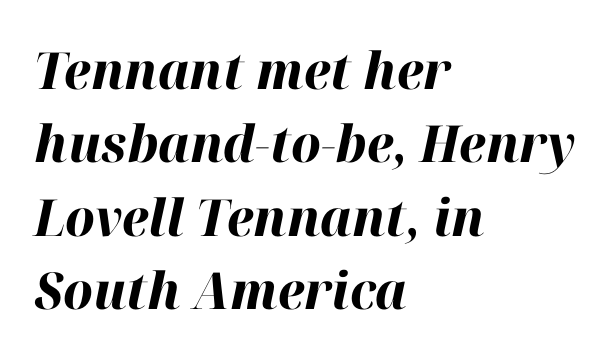
In CSS terms this would be text-align: left. The typesetting leans heavy: a genuine bold. This block has exactly the height ordinary leading produces. The string is rendered with underlining switched off. This is oblique type, the kind used for emphasis or titles.
